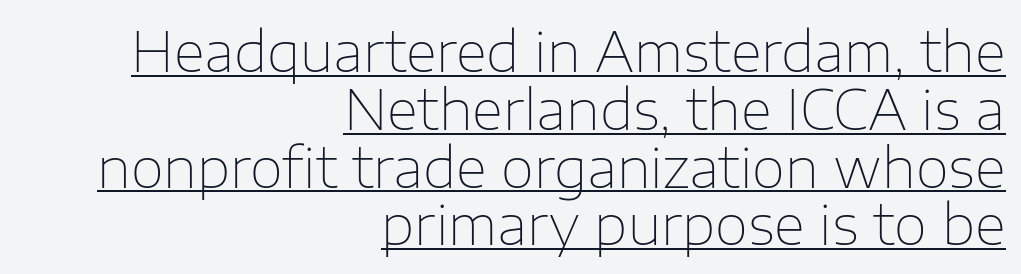
{"serif": "no", "italic": "no", "bold": "no", "weight": "thin", "width": "normal", "stroke_contrast": "low", "x_height": "medium", "monospaced": "no", "underline": "yes", "align": "right", "line_spacing": "tight", "line_spacing_ratio": 1.07, "letter_spacing": "normal", "letter_spacing_em": 0.0, "glyph_px": 54}
